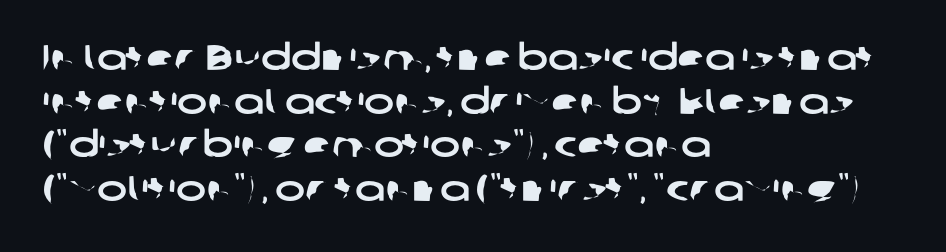
The image shows 36 px wide sans-serif type; set left-aligned, line spacing 1.21x, normal letter spacing, not underlined; low stroke contrast and a medium x-height.
